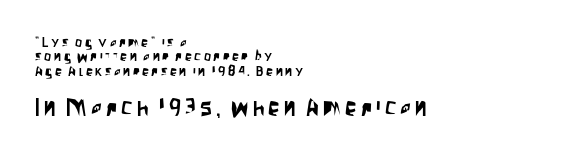
{"italic": "no", "underline": "no", "align": "left", "line_spacing": "tight", "line_spacing_ratio": 1.02, "larger_block": "second", "size_ratio": 1.64, "glyph_px": 23}
